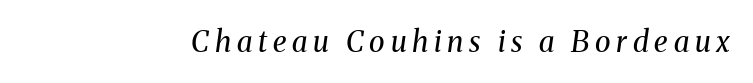
Q: Is the text bold? A: No.
Q: Is the text italic (slanted)? A: Yes, it leans right by about 8 degrees.
Q: Is the typeface a serif or a sans-serif typeface? A: Serif.
Q: Is the text underlined? A: No.
Q: Is the spacing between letters normal or unusually wide? A: Unusually wide.
Q: Width (condensed, normal, or wide)? A: Normal.
Q: Stroke contrast? A: Medium.
Q: x-height? A: Medium.
Q: Monospaced? A: No.
